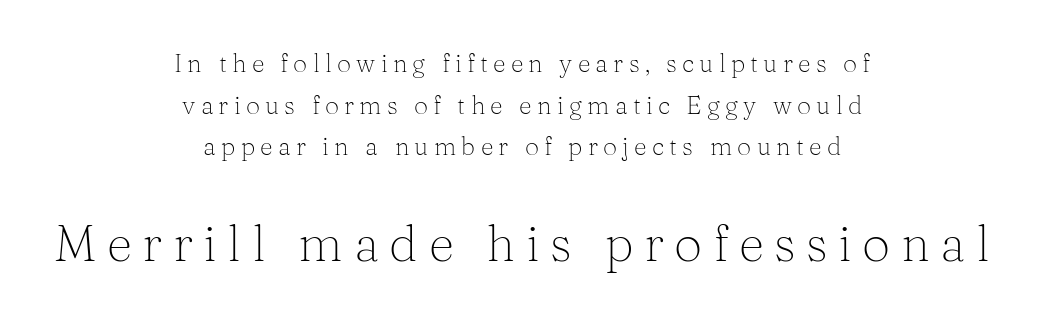
The rendering enlarges the type as you move from the upper chunk to the lower. The letters carry serifs — small finishing strokes at the ends of their stems. Notice how the passage keeps no hard edge, just a central spine. Descender tails drop into unmarked territory. Each letter keeps its own natural width here, so spacing adapts to shape. When letters stand straight like this, we call the style roman or upright.
